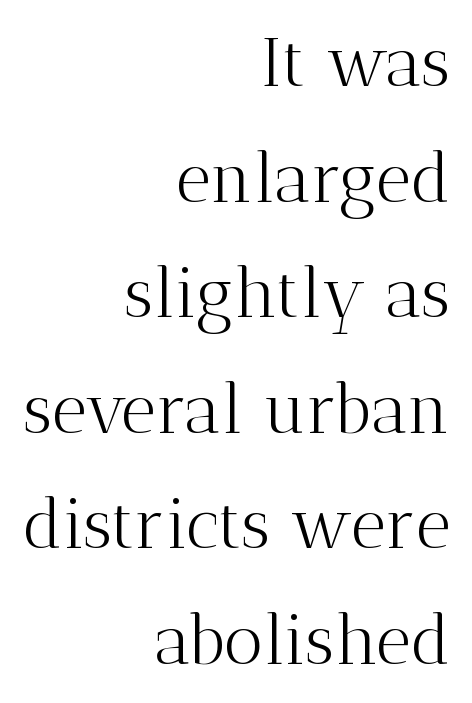
The image shows 68 px light serif type, upright; set right-aligned, normal line spacing (1.7x), normal letter spacing, not underlined; medium stroke contrast and a medium x-height.
